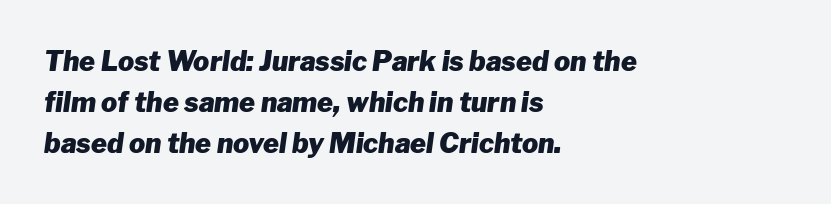
The glyphs are unaccompanied by any horizontal stroke below them. This sample uses an oblique cut, with every glyph tilted off the vertical. Is the letter spacing exaggerated? No — it looks like the ordinary default. Leading matches the norm, producing a regular column. This rendering uses left alignment, leaving the right contour irregular. Weight: bold.
